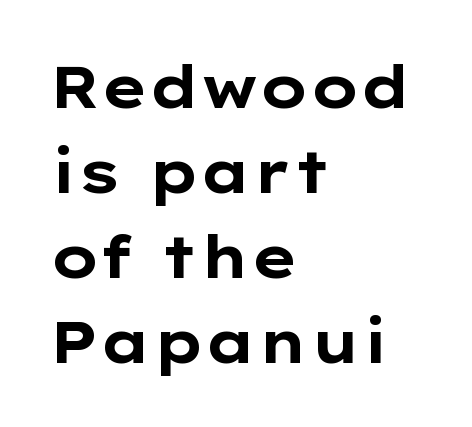
{"serif": "no", "italic": "no", "bold": "yes", "weight": "bold", "width": "wide", "stroke_contrast": "low", "x_height": "medium", "monospaced": "no", "underline": "no", "align": "left", "line_spacing": "normal", "line_spacing_ratio": 1.44, "letter_spacing": "normal", "letter_spacing_em": 0.0, "glyph_px": 59}
